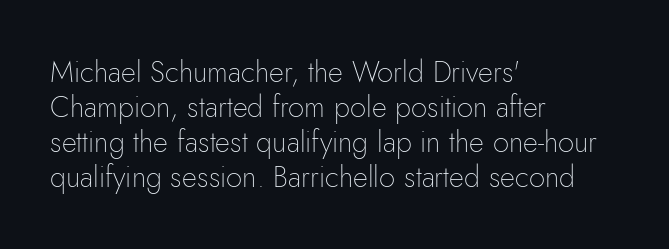
{"serif": "no", "italic": "no", "bold": "no", "weight": "thin", "width": "normal", "stroke_contrast": "low", "x_height": "small", "monospaced": "no", "underline": "no", "align": "left", "line_spacing_ratio": 1.21, "letter_spacing": "normal", "letter_spacing_em": 0.0, "glyph_px": 29}
